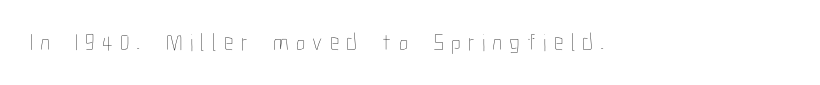
The typesetting does not lean heavy: it is not bold. Is there any slant? The stems are plumb. The foot of each line stays bare and open. A typesetter would call this heavily tracked-out type.
